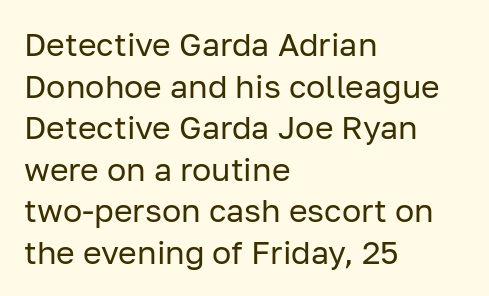
The image shows 32 px regular-weight sans-serif type, upright; set left-aligned, normal line spacing (1.3x), normal letter spacing, not underlined; low stroke contrast and a medium x-height.
